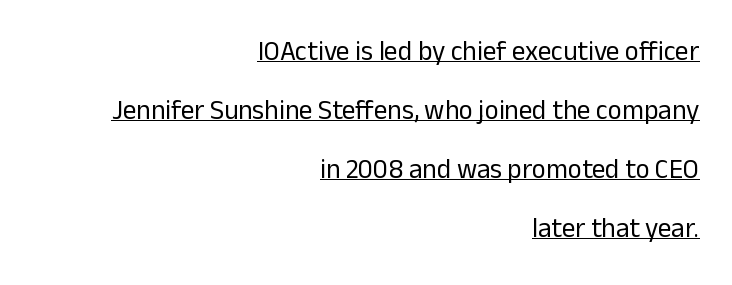
{"italic": "no", "bold": "no", "underline": "yes", "align": "right", "line_spacing": "loose", "line_spacing_ratio": 2.18, "letter_spacing": "normal", "letter_spacing_em": 0.0, "glyph_px": 27}
